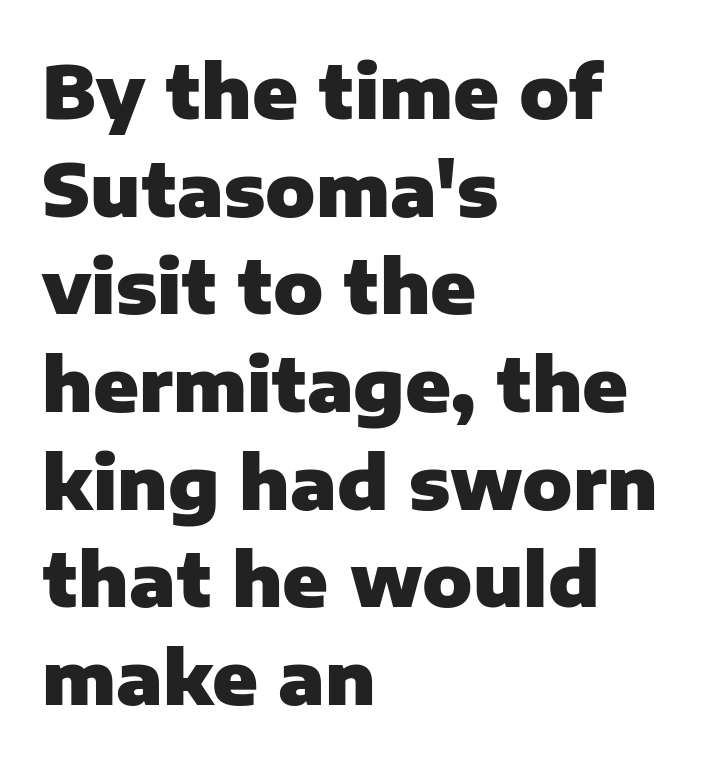
{"serif": "no", "italic": "no", "bold": "yes", "weight": "heavy", "width": "normal", "stroke_contrast": "low", "x_height": "medium", "monospaced": "no", "underline": "no", "align": "left", "line_spacing": "normal", "line_spacing_ratio": 1.32, "letter_spacing": "normal", "letter_spacing_em": 0.0, "glyph_px": 74}
